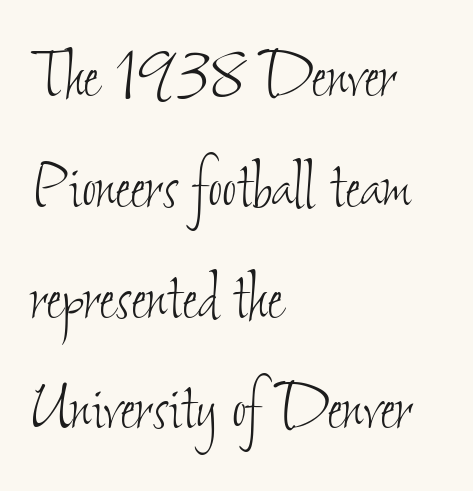
The image shows 78 px thin, condensed type; set left-aligned, normal line spacing (1.42x), normal letter spacing, not underlined; low stroke contrast and a small x-height.
